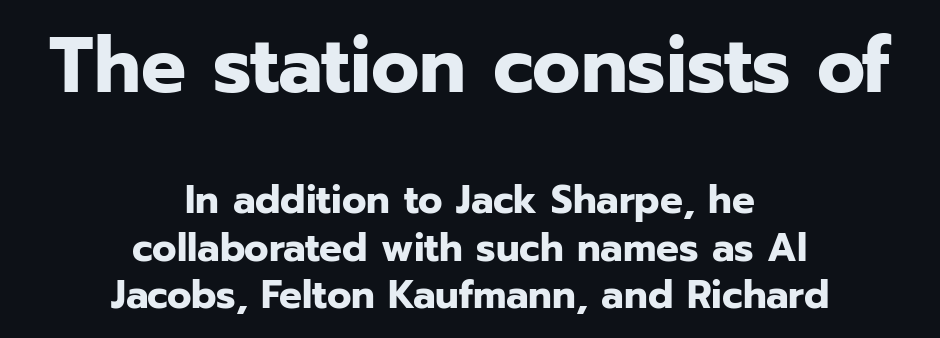
Q: Is the text bold? A: Yes.
Q: Is the text italic (slanted)? A: No, it is upright.
Q: Is the typeface a serif or a sans-serif typeface? A: Sans-serif.
Q: Is the text underlined? A: No.
Q: How is the paragraph aligned? A: Centered.
Q: Is the spacing between letters normal or unusually wide? A: Normal.
Q: Which block of text is set in a larger size, the first (top) or the second (bottom)? A: The first (top) one.
Q: Width (condensed, normal, or wide)? A: Normal.
Q: Stroke contrast? A: Low.
Q: x-height? A: Medium.
Q: Monospaced? A: No.
